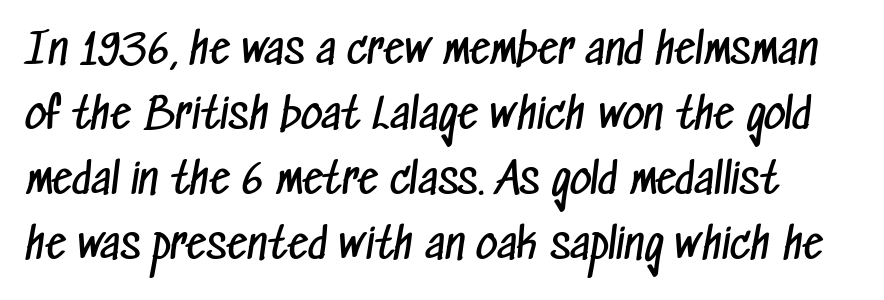
{"serif": "no", "bold": "no", "weight": "regular", "width": "condensed", "stroke_contrast": "low", "x_height": "medium", "monospaced": "no", "underline": "no", "line_spacing": "normal", "line_spacing_ratio": 1.55, "letter_spacing": "normal", "letter_spacing_em": 0.0, "glyph_px": 42}
